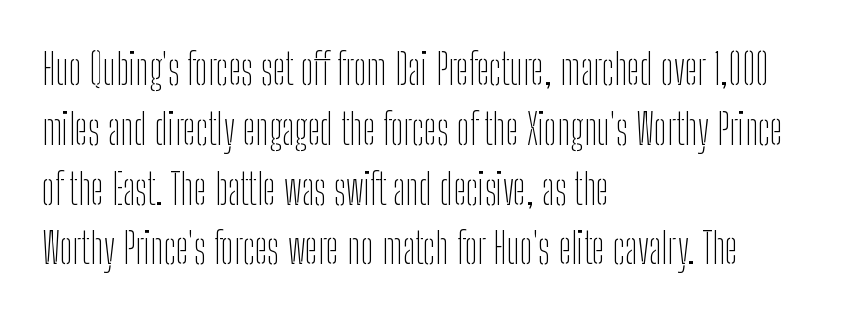
The image shows 43 px thin, condensed sans-serif type, upright; set left-aligned, normal line spacing (1.39x), normal letter spacing, not underlined; low stroke contrast and a medium x-height.
